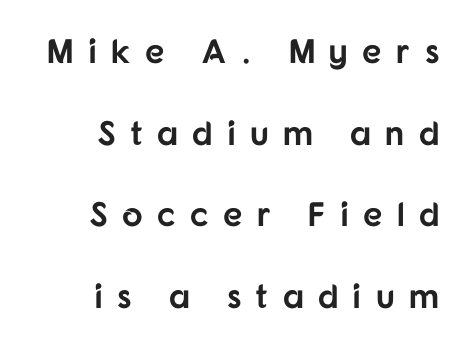
The letters stand upright; this is a roman face. A typesetter would label this face a sans. Proportional: the letters do not fall into vertical columns. Someone cranked the tracking dial way up on this one. The sample has been set heavy, in full bold.
